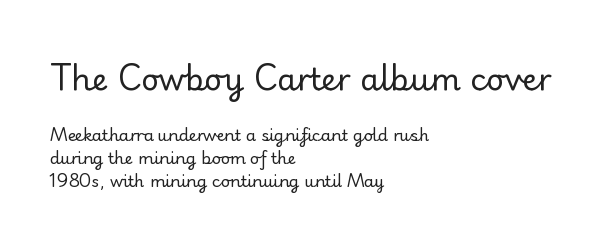
The image shows 31 px regular-weight sans-serif type, upright; set left-aligned, normal line spacing (1.45x), normal letter spacing, not underlined; the first (top) block is 1.94x larger; low stroke contrast and a small x-height.
